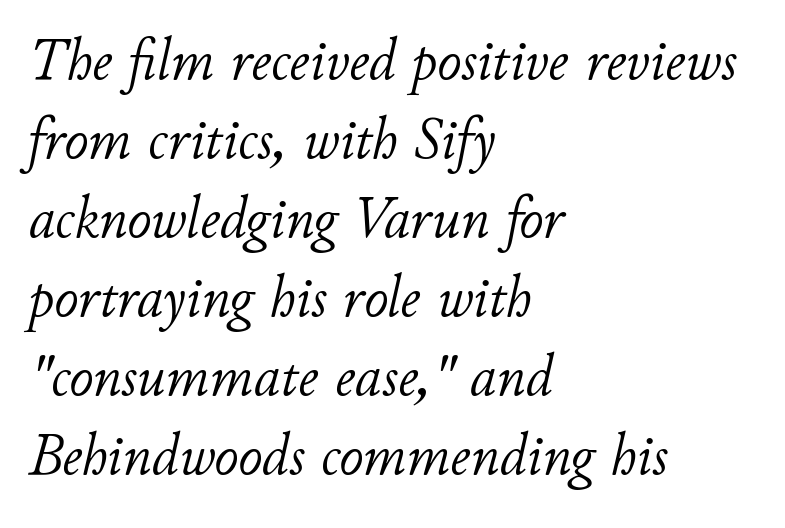
The image shows 59 px light type, italic (leaning right); set left-aligned, normal line spacing (1.34x), normal letter spacing, not underlined; low stroke contrast and a small x-height.
